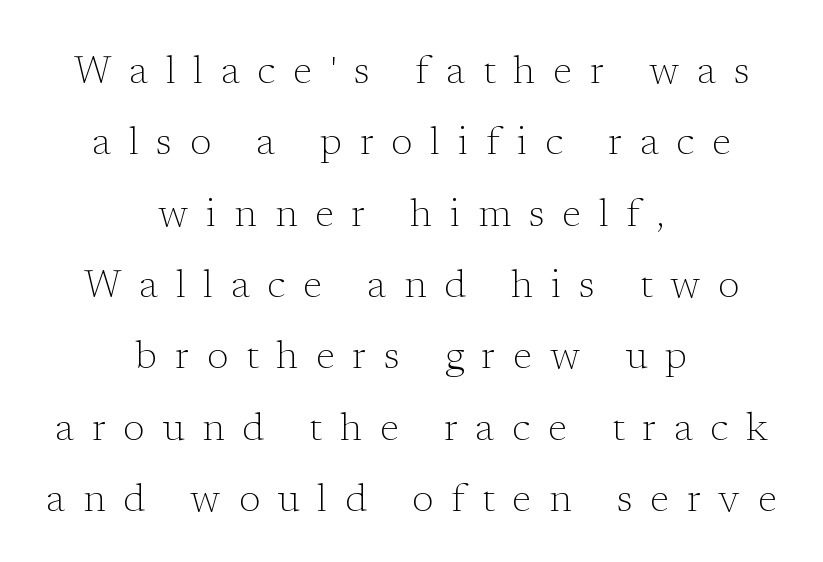
The type sits square on the baseline with zero lean. Both edges are ragged and mirror each other, which tells us the setting is centered. Each letter keeps its own natural width here, so spacing adapts to shape. The letters carry serifs — small finishing strokes at the ends of their stems.
